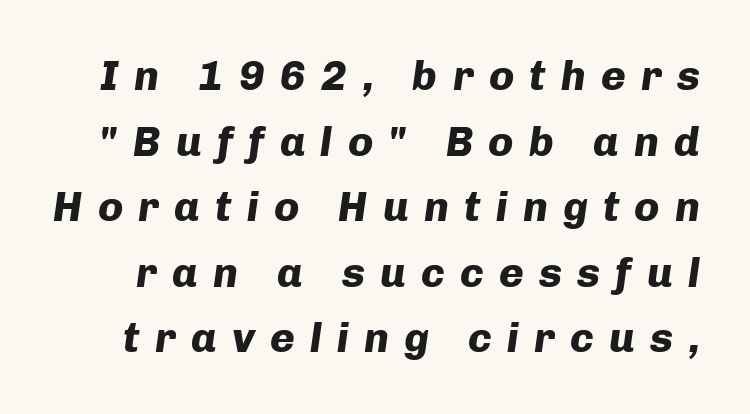
The image shows 42 px heavy type, italic (leaning right); set normal line spacing (1.56x), unusually wide letter spacing (+0.36 em), not underlined; low stroke contrast and a medium x-height.
